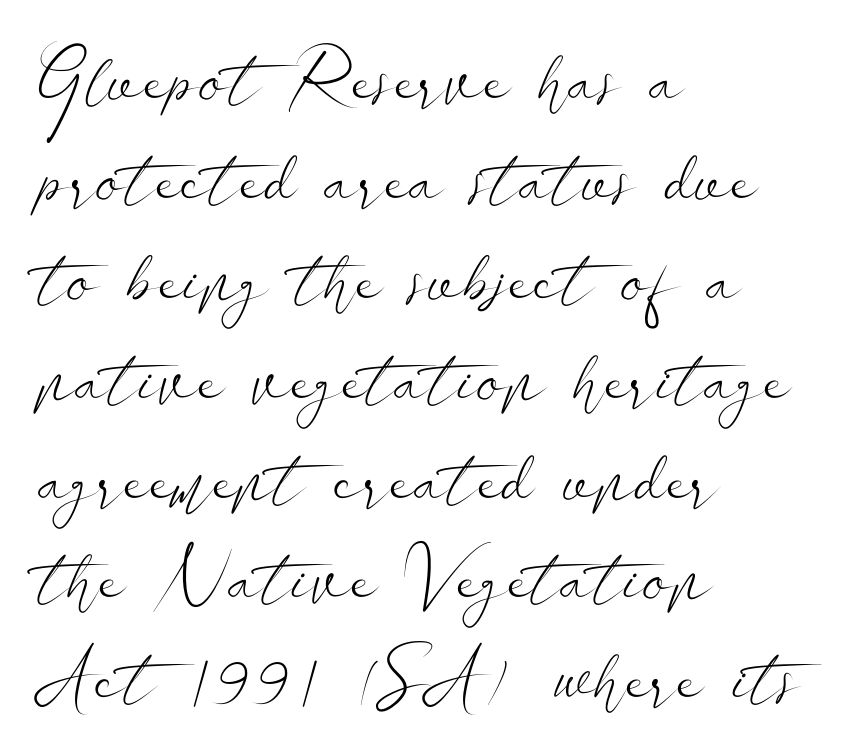
The image shows 74 px light, wide sans-serif type; set left-aligned, normal line spacing (1.35x), normal letter spacing, not underlined; low stroke contrast and a small x-height.
